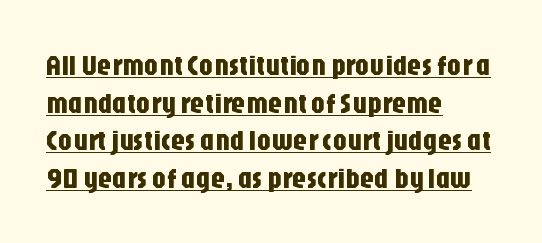
{"serif": "no", "italic": "no", "width": "condensed", "stroke_contrast": "low", "x_height": "large", "monospaced": "no", "underline": "yes", "align": "left", "line_spacing": "normal", "line_spacing_ratio": 1.3, "letter_spacing": "normal", "letter_spacing_em": 0.0, "glyph_px": 29}
